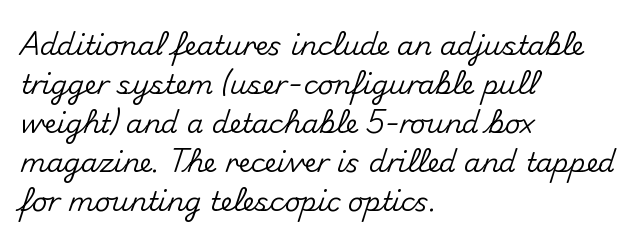
The image shows 27 px text type; set left-aligned, normal line spacing (1.44x), normal letter spacing, not underlined.
